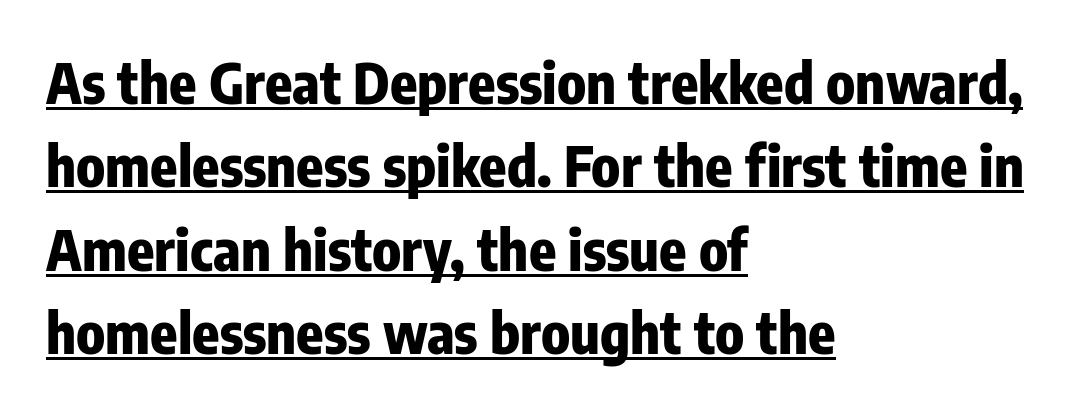
The gaps between neighbouring characters are ordinary and unremarkable. The rendering uses natural spacing where letterforms have individual widths. Left-aligned paragraph, ragged on the right. Typographic density is high because the face is bold. This is the regular roman posture of the typeface.
